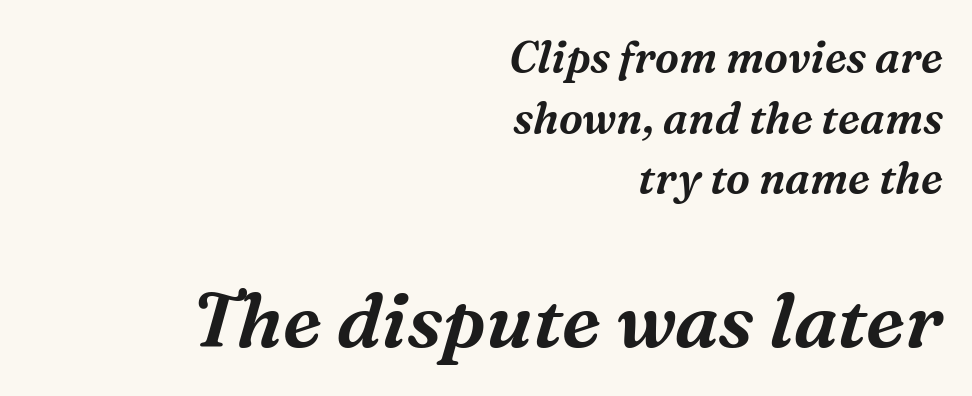
The image shows 76 px serif type, italic (leaning right); set right-aligned, normal line spacing (1.41x), normal letter spacing, not underlined; the second (bottom) block is 1.77x larger; medium stroke contrast and a medium x-height.
